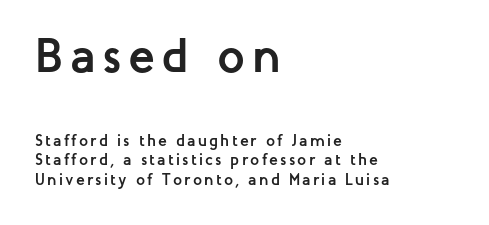
This sample has the flowing, uneven cadence of proportional lettering. A classic flush-left, rag-right setting is used for this passage. Observe the absence of serifs on each vertical stroke in this sample. Heavy-handed strokes throughout: this text is bold.
